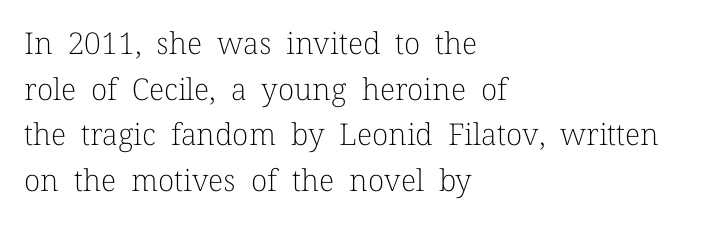
The image shows 30 px light serif type, upright; set left-aligned, normal line spacing (1.52x), normal letter spacing, not underlined; low stroke contrast and a medium x-height.
